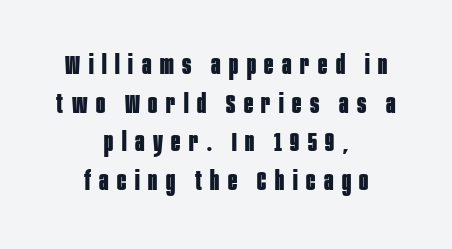
Teacher's note: observe the equal gaps on both sides — that is centered alignment. The passage shown is not underscored anywhere. Regular leading. Nope, not italic — everything's standing straight. Pretty heavy lettering here — definitely bold.
